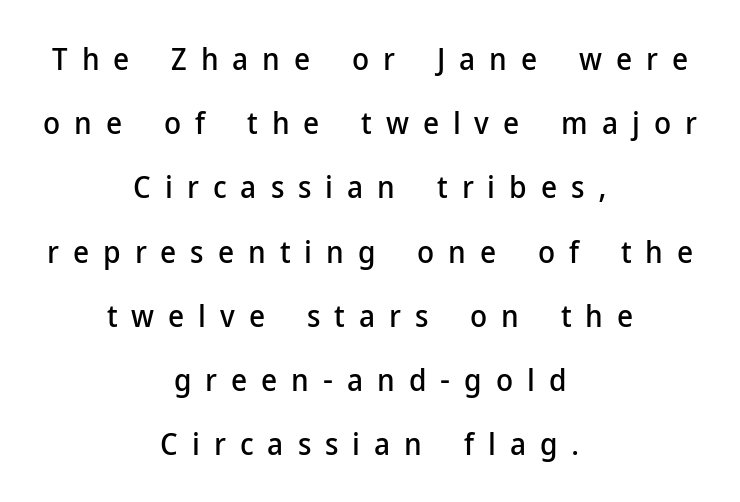
Q: Is the text italic (slanted)? A: No, it is upright.
Q: Is the typeface a serif or a sans-serif typeface? A: Sans-serif.
Q: Is the text underlined? A: No.
Q: How is the paragraph aligned? A: Centered.
Q: Is the spacing between letters normal or unusually wide? A: Unusually wide.
Q: Is the spacing between lines tight, normal or loose? A: Loose.
Q: Width (condensed, normal, or wide)? A: Normal.
Q: Stroke contrast? A: Low.
Q: x-height? A: Medium.
Q: Monospaced? A: No.
